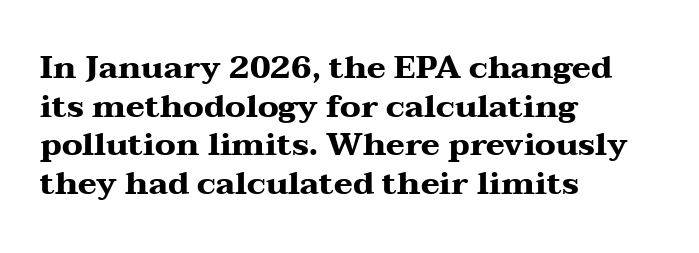
The image shows 32 px heavy, wide serif type, upright; set left-aligned, line spacing 1.21x, normal letter spacing, not underlined; medium stroke contrast and a medium x-height.
